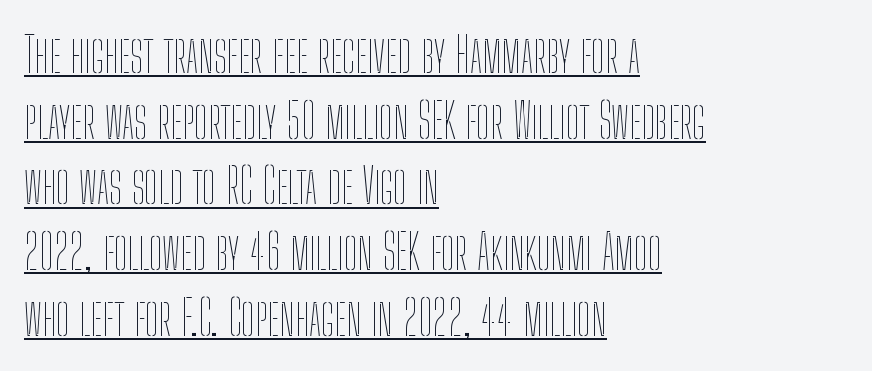
{"italic": "no", "bold": "no", "weight": "thin", "width": "condensed", "stroke_contrast": "low", "x_height": "medium", "monospaced": "no", "underline": "yes", "align": "left", "line_spacing": "normal", "line_spacing_ratio": 1.34, "letter_spacing": "normal", "letter_spacing_em": 0.0, "glyph_px": 49}
